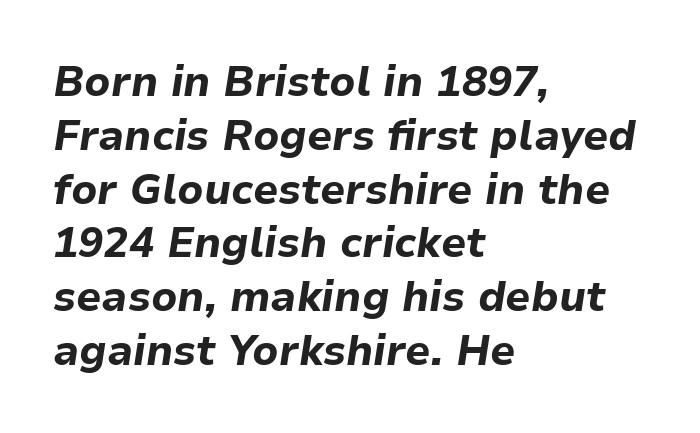
The image shows 42 px bold type, italic (leaning right); set left-aligned, normal line spacing (1.28x), normal letter spacing, not underlined; low stroke contrast and a medium x-height.
